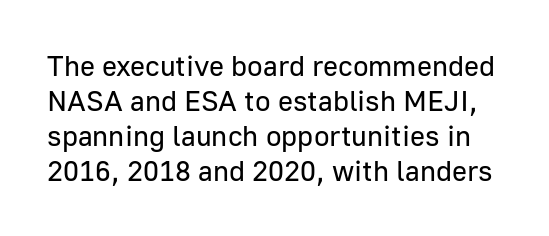
Q: Is the text bold? A: No.
Q: Is the text italic (slanted)? A: No, it is upright.
Q: Is the typeface a serif or a sans-serif typeface? A: Sans-serif.
Q: Is the text underlined? A: No.
Q: Is the spacing between letters normal or unusually wide? A: Normal.
Q: Width (condensed, normal, or wide)? A: Normal.
Q: Stroke contrast? A: Low.
Q: x-height? A: Medium.
Q: Monospaced? A: No.
